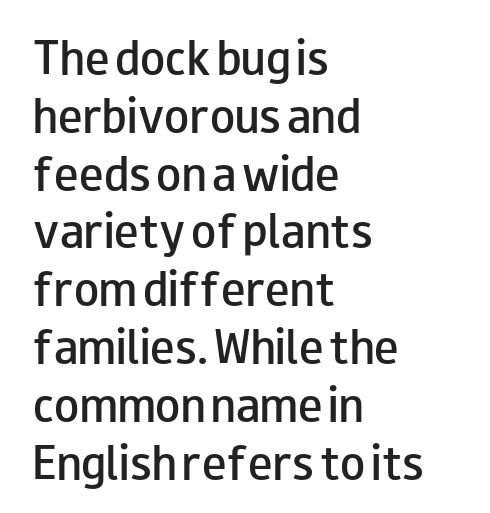
The image shows 41 px semibold, wide sans-serif type, upright; set left-aligned, normal line spacing (1.41x), normal letter spacing, not underlined; low stroke contrast and a small x-height.
